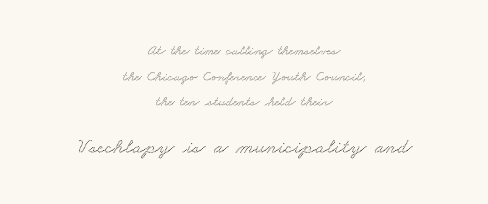
The image shows 21 px text type; set centered, line spacing 1.83x, normal letter spacing, not underlined; the second (bottom) block is 1.5x larger.
